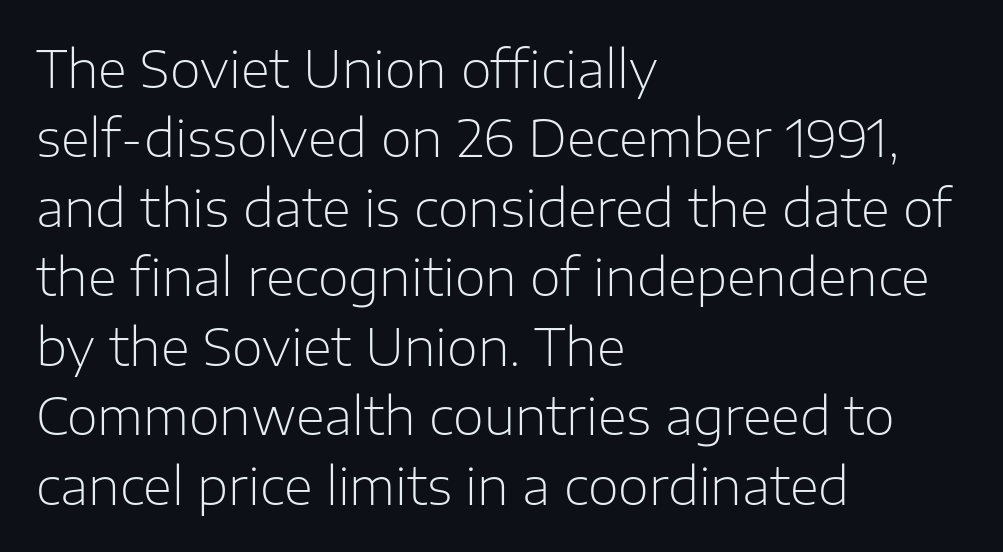
The image shows 50 px light sans-serif type, upright; set left-aligned, normal line spacing (1.39x), normal letter spacing, not underlined; low stroke contrast and a medium x-height.
